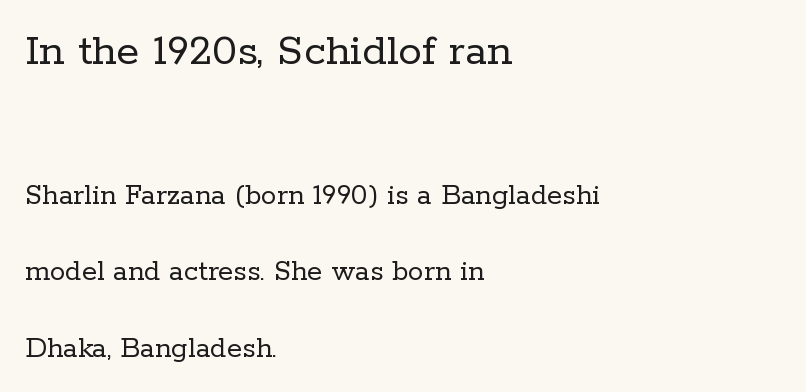
The image shows 47 px regular-weight serif type, upright; set left-aligned, loose line spacing (2.46x), normal letter spacing, not underlined; the first (top) block is 1.52x larger; low stroke contrast and a medium x-height.
